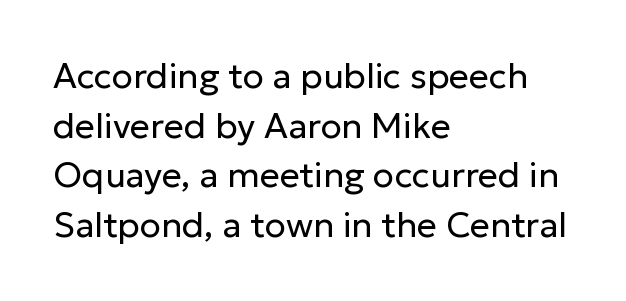
Q: Is the text bold? A: No.
Q: Is the text italic (slanted)? A: No, it is upright.
Q: Is the typeface a serif or a sans-serif typeface? A: Sans-serif.
Q: Is the text underlined? A: No.
Q: How is the paragraph aligned? A: Left-aligned.
Q: Is the spacing between letters normal or unusually wide? A: Normal.
Q: Is the spacing between lines tight, normal or loose? A: Normal.
Q: Width (condensed, normal, or wide)? A: Normal.
Q: Stroke contrast? A: Low.
Q: x-height? A: Medium.
Q: Monospaced? A: No.
